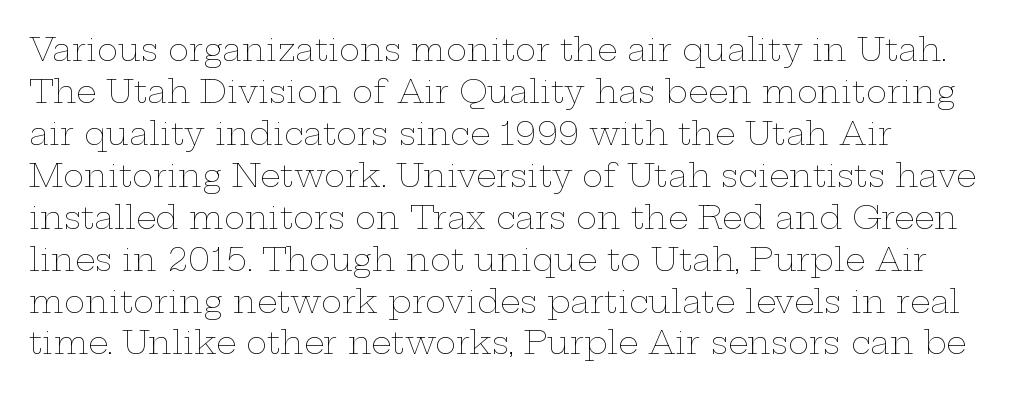
{"italic": "no", "bold": "no", "weight": "thin", "width": "wide", "stroke_contrast": "low", "x_height": "medium", "monospaced": "no", "underline": "no", "align": "left", "line_spacing": "normal", "line_spacing_ratio": 1.31, "letter_spacing": "normal", "letter_spacing_em": 0.0, "glyph_px": 32}
